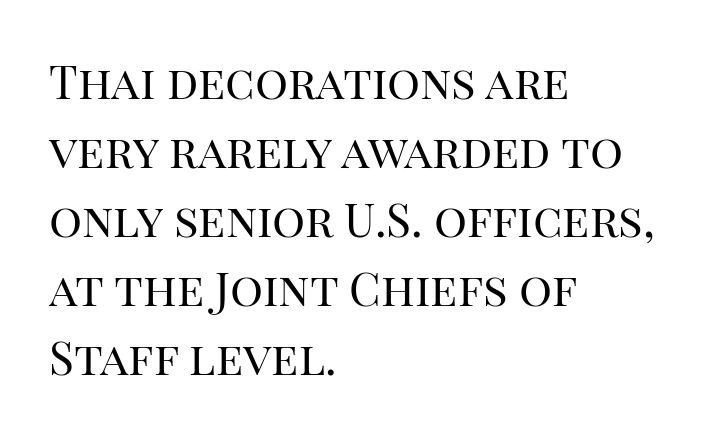
The image shows 46 px regular-weight serif type, upright; set left-aligned, normal line spacing (1.5x), normal letter spacing, not underlined; high stroke contrast and a large x-height.
